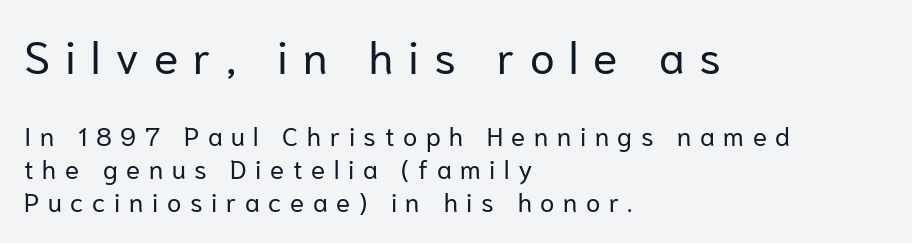
{"serif": "no", "italic": "no", "bold": "no", "weight": "regular", "width": "normal", "stroke_contrast": "low", "x_height": "medium", "monospaced": "no", "underline": "no", "align": "left", "line_spacing": "normal", "line_spacing_ratio": 1.27, "letter_spacing": "wide", "letter_spacing_em": 0.33, "larger_block": "first", "size_ratio": 1.73, "glyph_px": 45}
